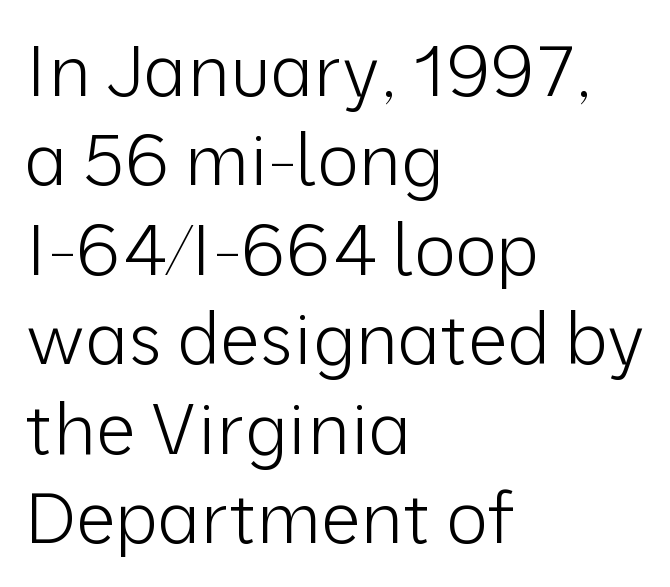
Q: Is the text bold? A: No.
Q: Is the text italic (slanted)? A: No, it is upright.
Q: Is the typeface a serif or a sans-serif typeface? A: Sans-serif.
Q: Is the text underlined? A: No.
Q: How is the paragraph aligned? A: Left-aligned.
Q: Is the spacing between letters normal or unusually wide? A: Normal.
Q: Is the spacing between lines tight, normal or loose? A: Normal.
Q: Width (condensed, normal, or wide)? A: Normal.
Q: Stroke contrast? A: Low.
Q: x-height? A: Medium.
Q: Monospaced? A: No.
